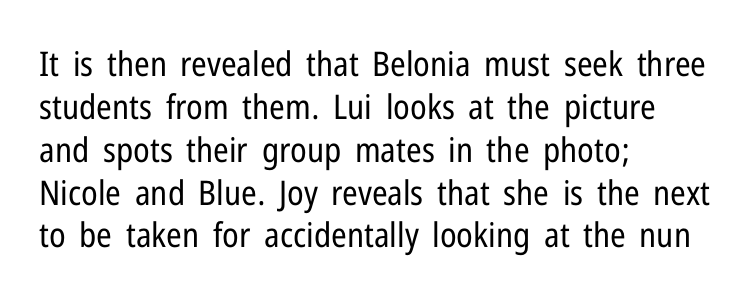
Q: Is the text bold? A: No.
Q: Is the text italic (slanted)? A: No, it is upright.
Q: Is the typeface a serif or a sans-serif typeface? A: Sans-serif.
Q: Is the text underlined? A: No.
Q: How is the paragraph aligned? A: Left-aligned.
Q: Is the spacing between letters normal or unusually wide? A: Normal.
Q: Is the spacing between lines tight, normal or loose? A: Normal.
Q: Width (condensed, normal, or wide)? A: Condensed.
Q: Stroke contrast? A: Low.
Q: x-height? A: Medium.
Q: Monospaced? A: No.
